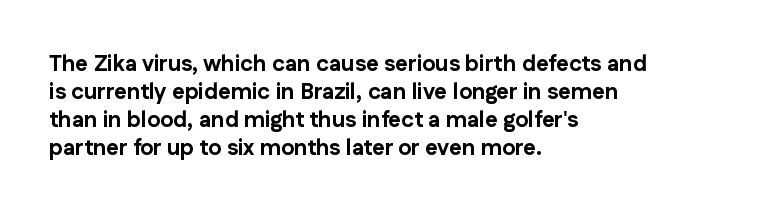
The axis of the letterforms is exactly vertical. Leftover space on each line is placed entirely after the last word. Each row of text sits above clean, open space. Students, note that the glyphs here touch the page at normal intervals.
